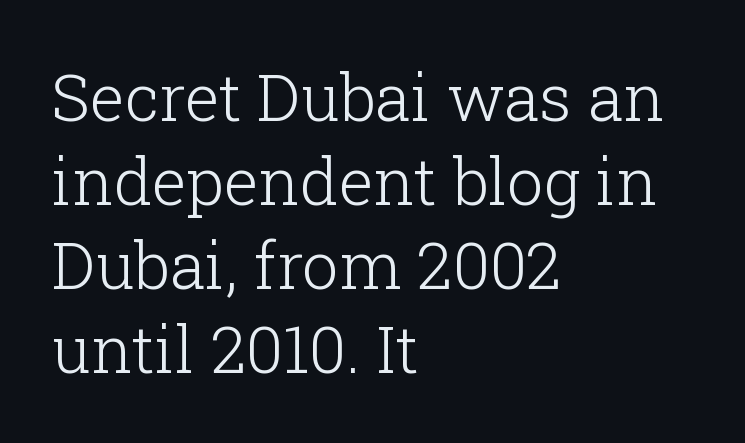
Q: Is the text bold? A: No.
Q: Is the text italic (slanted)? A: No, it is upright.
Q: Is the typeface a serif or a sans-serif typeface? A: Serif.
Q: Is the text underlined? A: No.
Q: How is the paragraph aligned? A: Left-aligned.
Q: Is the spacing between letters normal or unusually wide? A: Normal.
Q: Is the spacing between lines tight, normal or loose? A: Normal.
Q: Width (condensed, normal, or wide)? A: Normal.
Q: Stroke contrast? A: Low.
Q: x-height? A: Medium.
Q: Monospaced? A: No.
